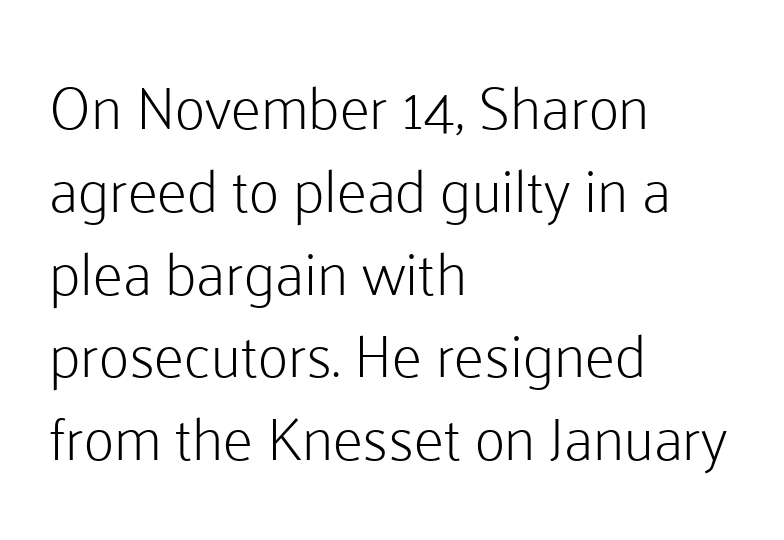
Q: Is the text bold? A: No.
Q: Is the text italic (slanted)? A: No, it is upright.
Q: Is the typeface a serif or a sans-serif typeface? A: Sans-serif.
Q: Is the text underlined? A: No.
Q: How is the paragraph aligned? A: Left-aligned.
Q: Is the spacing between letters normal or unusually wide? A: Normal.
Q: Is the spacing between lines tight, normal or loose? A: Normal.
Q: Width (condensed, normal, or wide)? A: Normal.
Q: Stroke contrast? A: Low.
Q: x-height? A: Medium.
Q: Monospaced? A: No.
